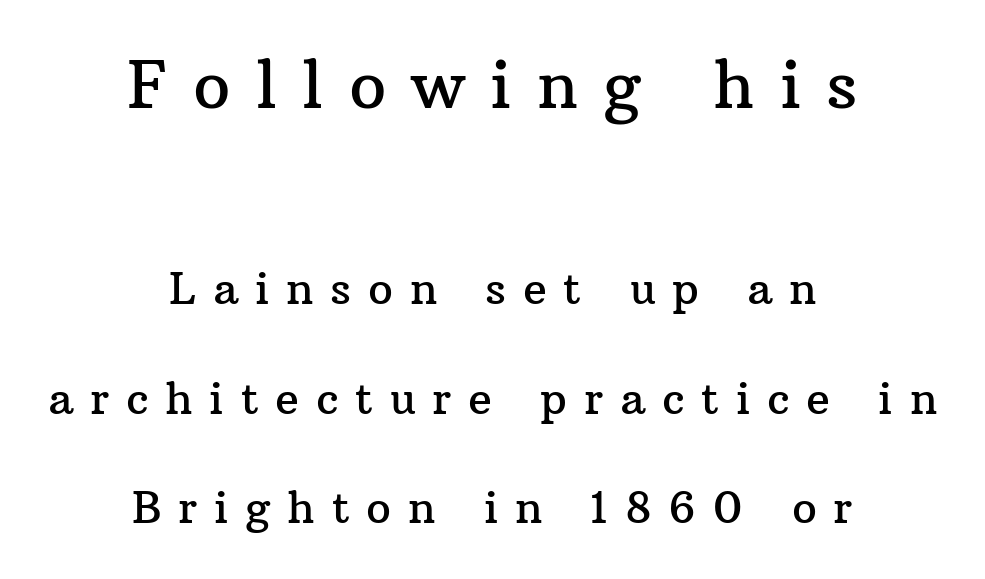
{"serif": "yes", "italic": "no", "width": "normal", "stroke_contrast": "medium", "x_height": "medium", "monospaced": "no", "underline": "no", "align": "center", "line_spacing": "loose", "line_spacing_ratio": 2.49, "letter_spacing": "wide", "letter_spacing_em": 0.38, "larger_block": "first", "size_ratio": 1.5, "glyph_px": 66}
